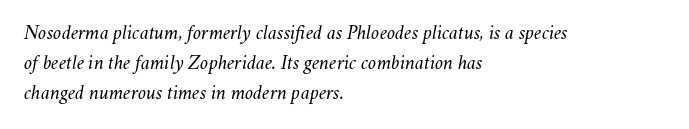
{"italic": "yes", "lean": "right", "slant_degrees": 11, "bold": "no", "underline": "no", "align": "left", "line_spacing": "normal", "line_spacing_ratio": 1.5, "letter_spacing": "normal", "letter_spacing_em": 0.0, "glyph_px": 20}
